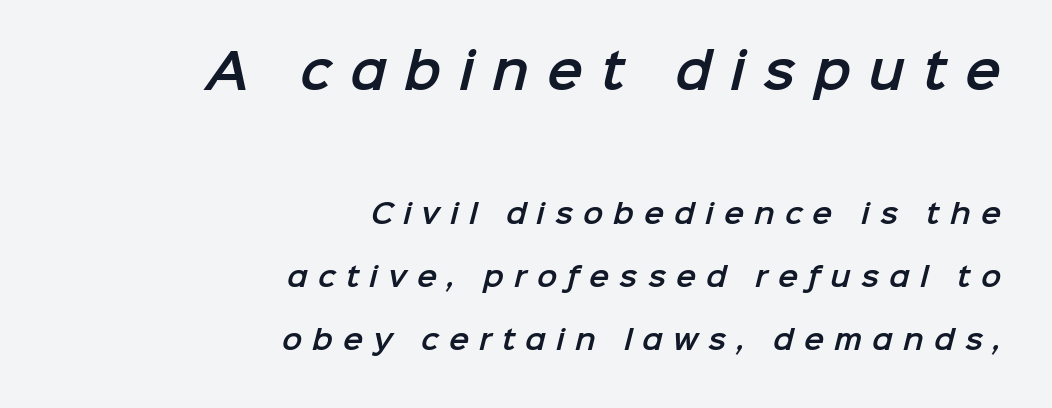
{"serif": "no", "width": "normal", "stroke_contrast": "low", "x_height": "medium", "monospaced": "no", "underline": "no", "align": "right", "line_spacing": "loose", "line_spacing_ratio": 2.34, "letter_spacing": "wide", "letter_spacing_em": 0.37, "larger_block": "first", "size_ratio": 1.78, "glyph_px": 48}
